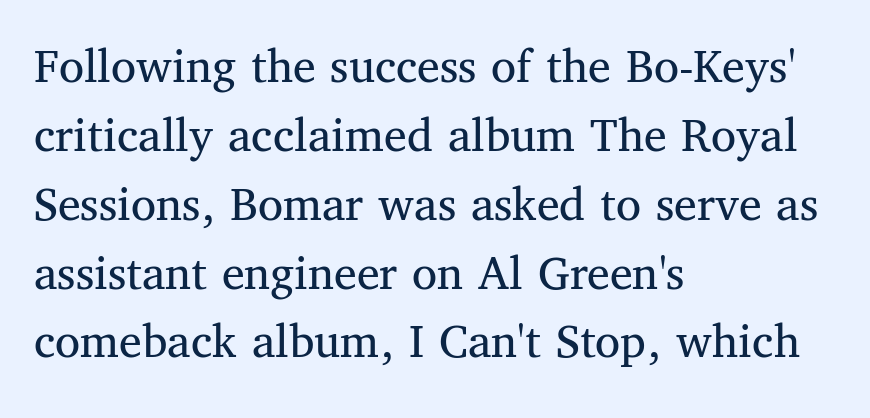
{"serif": "yes", "italic": "no", "bold": "no", "weight": "regular", "width": "normal", "stroke_contrast": "medium", "x_height": "medium", "monospaced": "no", "underline": "no", "align": "left", "line_spacing": "normal", "line_spacing_ratio": 1.35, "letter_spacing": "normal", "letter_spacing_em": 0.0, "glyph_px": 51}
